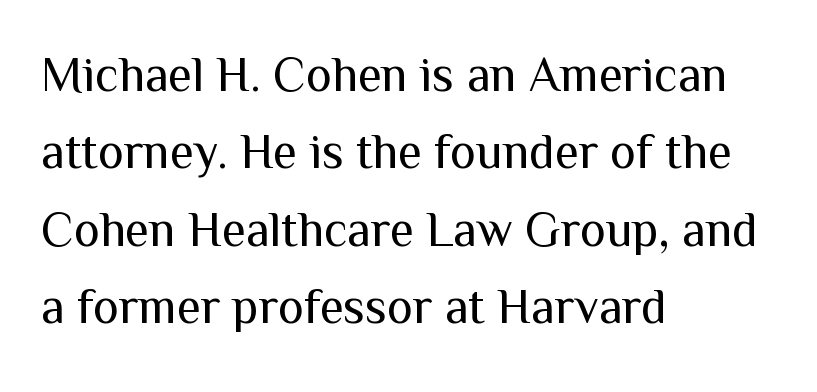
{"serif": "no", "italic": "no", "bold": "no", "weight": "regular", "width": "normal", "stroke_contrast": "medium", "x_height": "medium", "monospaced": "no", "underline": "no", "align": "left", "line_spacing": "normal", "line_spacing_ratio": 1.58, "letter_spacing": "normal", "letter_spacing_em": 0.0, "glyph_px": 49}
